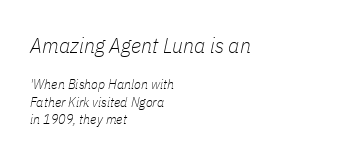
This is not heavy type; no bold has been used. The face used here appears at its bigger size in the upper chunk. Glance below the letters and you will spot only blank space. Is the letter spacing exaggerated? No — it looks like the ordinary default.
